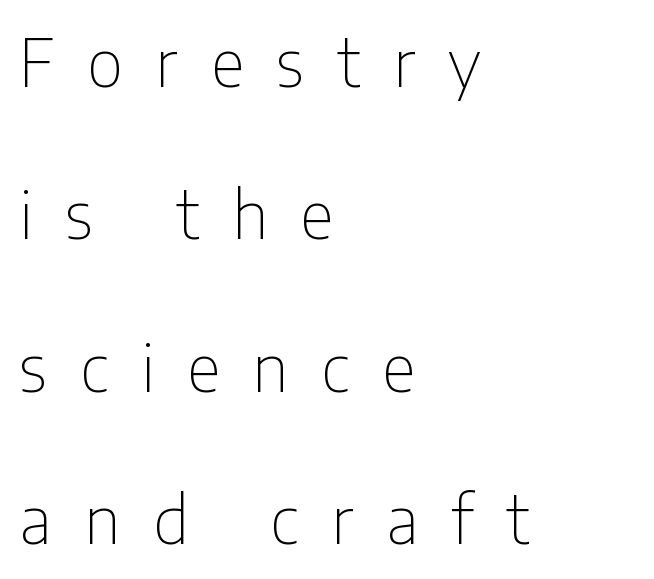
The image shows 66 px thin, condensed sans-serif type, upright; set left-aligned, loose line spacing (2.31x), unusually wide letter spacing (+0.5 em), not underlined; low stroke contrast and a medium x-height.
